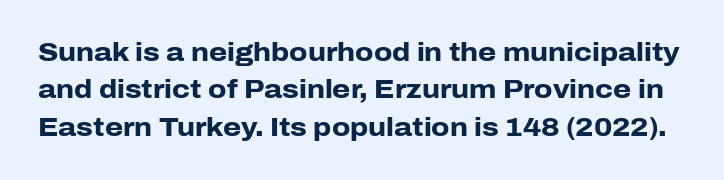
{"italic": "no", "bold": "yes", "underline": "no", "line_spacing": "normal", "line_spacing_ratio": 1.44, "letter_spacing": "normal", "letter_spacing_em": 0.0, "glyph_px": 26}
